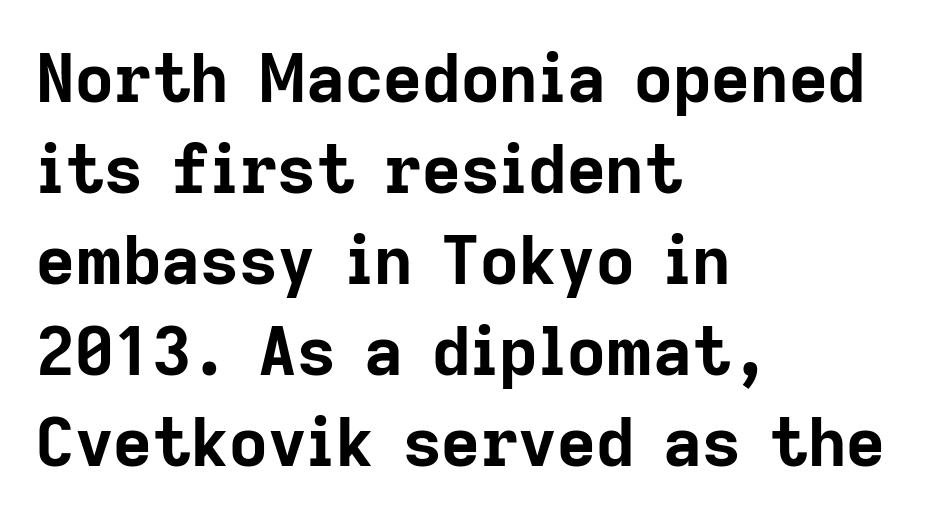
{"serif": "no", "italic": "no", "bold": "yes", "weight": "bold", "width": "normal", "stroke_contrast": "low", "x_height": "medium", "monospaced": "no", "underline": "no", "align": "left", "line_spacing": "normal", "line_spacing_ratio": 1.36, "letter_spacing": "normal", "letter_spacing_em": 0.0, "glyph_px": 67}
